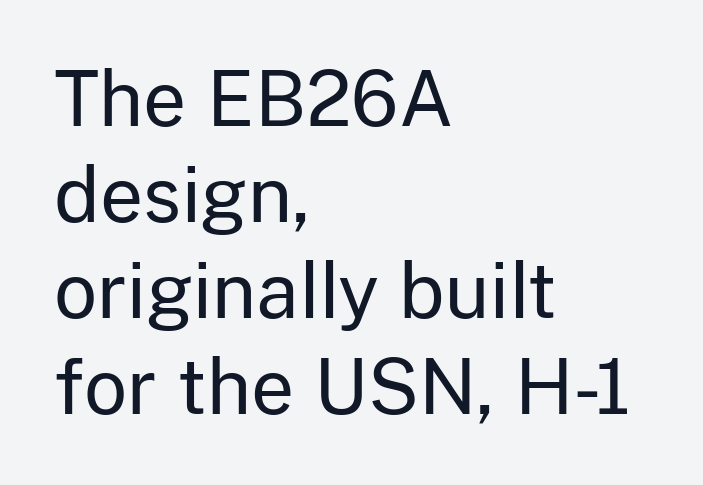
The image shows 75 px regular-weight sans-serif type, upright; set left-aligned, normal line spacing (1.28x), normal letter spacing, not underlined; low stroke contrast and a medium x-height.
